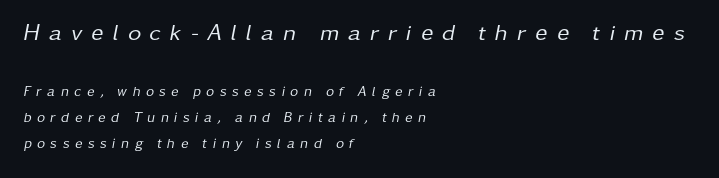
{"italic": "yes", "lean": "right", "slant_degrees": 11, "bold": "no", "underline": "no", "align": "left", "line_spacing_ratio": 1.88, "letter_spacing": "wide", "letter_spacing_em": 0.39, "larger_block": "first", "size_ratio": 1.64, "glyph_px": 23}
